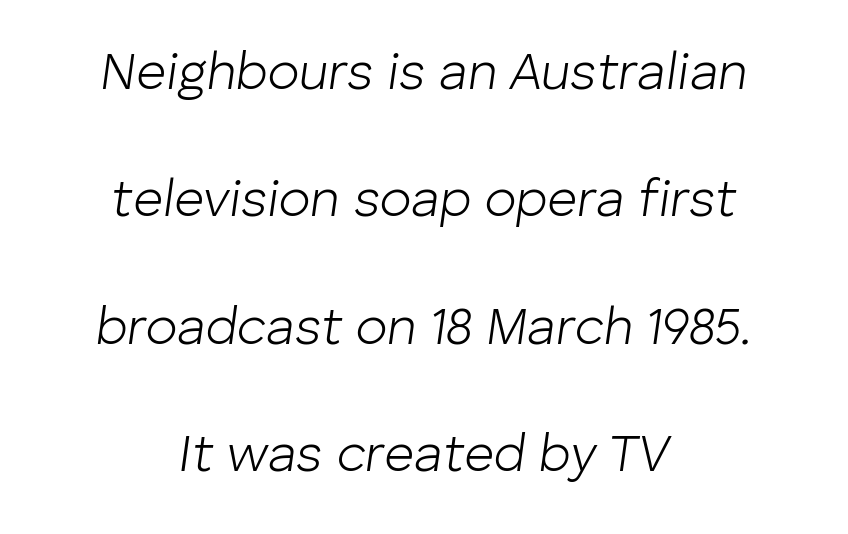
Q: Is the text bold? A: No.
Q: Is the text italic (slanted)? A: Yes, it leans right by about 8 degrees.
Q: Is the text underlined? A: No.
Q: How is the paragraph aligned? A: Centered.
Q: Is the spacing between letters normal or unusually wide? A: Normal.
Q: Is the spacing between lines tight, normal or loose? A: Loose.
Q: Width (condensed, normal, or wide)? A: Normal.
Q: Stroke contrast? A: Low.
Q: x-height? A: Medium.
Q: Monospaced? A: No.
